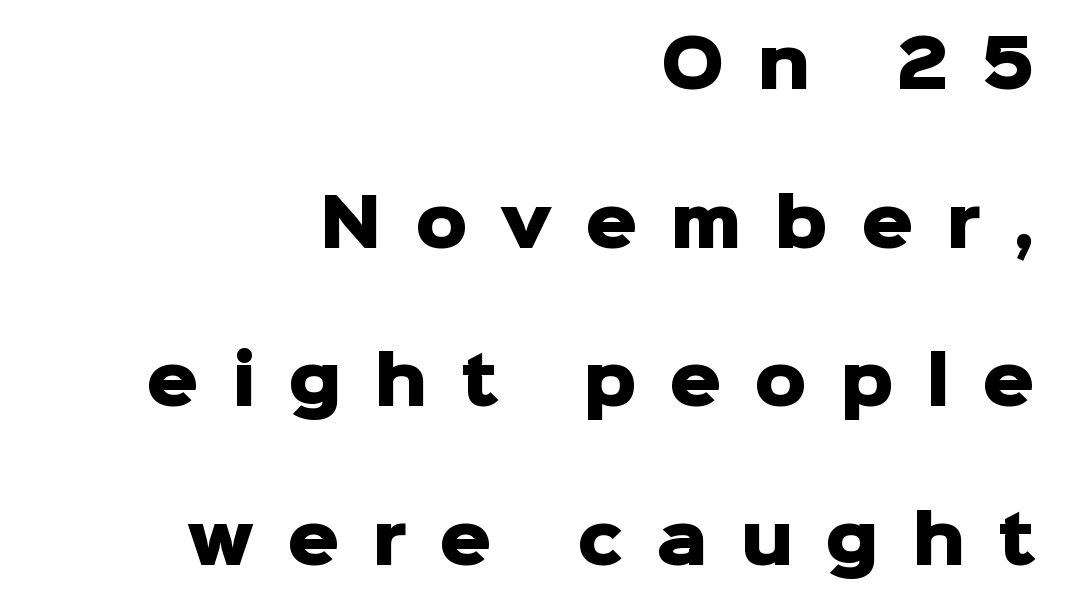
Q: Is the text bold? A: Yes.
Q: Is the text italic (slanted)? A: No, it is upright.
Q: Is the typeface a serif or a sans-serif typeface? A: Sans-serif.
Q: Is the text underlined? A: No.
Q: How is the paragraph aligned? A: Right-aligned.
Q: Is the spacing between letters normal or unusually wide? A: Unusually wide.
Q: Is the spacing between lines tight, normal or loose? A: Loose.
Q: Width (condensed, normal, or wide)? A: Normal.
Q: Stroke contrast? A: Low.
Q: x-height? A: Medium.
Q: Monospaced? A: No.
